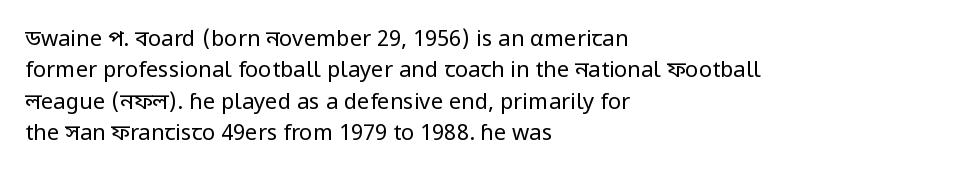
Q: Is the text bold? A: No.
Q: Is the text italic (slanted)? A: No, it is upright.
Q: Is the text underlined? A: No.
Q: How is the paragraph aligned? A: Left-aligned.
Q: Is the spacing between letters normal or unusually wide? A: Normal.
Q: Is the spacing between lines tight, normal or loose? A: Normal.
